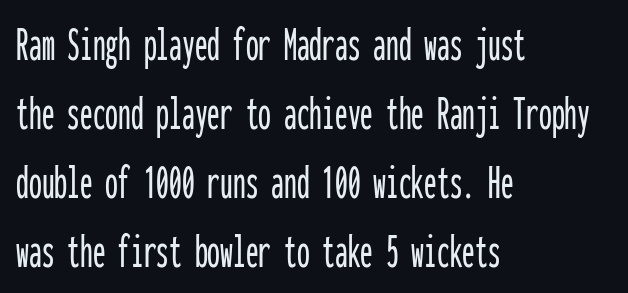
Does the leading feel generous? No, just average. Compared with typical body copy, the letter spacing here is the same. Decoration check: the copy has no underline. Every row of glyphs begins at an identical x-position on the left.
